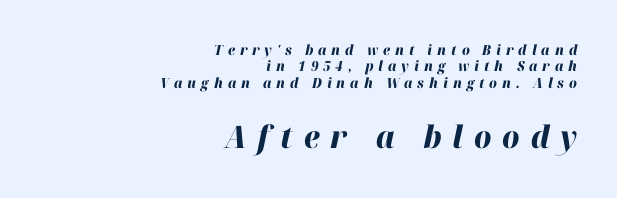
The image shows 31 px heavy type, italic (leaning right); set right-aligned, line spacing 1.17x, unusually wide letter spacing (+0.35 em), not underlined; the second (bottom) block is 2.21x larger; high stroke contrast and a medium x-height.
